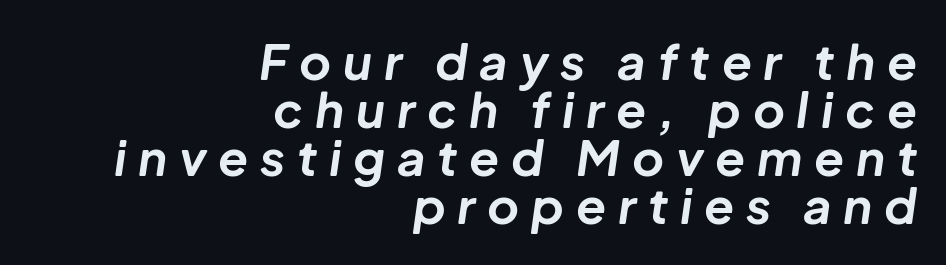
Observe the wide spacing: letters keep a clear distance from each other. It's the slanting kind of type. Regarding leading, the lines here are crowded together. Look at the stroke-to-counter ratio: heavy, a bold.
